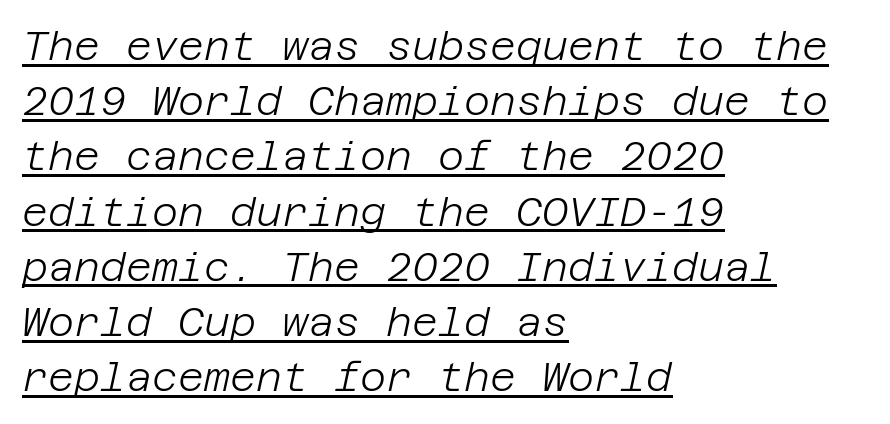
The image shows 40 px light type, italic (leaning right); set left-aligned, normal line spacing (1.38x), normal letter spacing, underlined; low stroke contrast and a large x-height.
